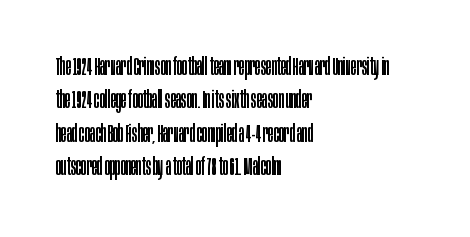
Notice how the stems are strictly vertical — no italics here. Clear beneath every line of the passage. Compared with typical paragraphs, the rows here are spaced about the same. The letters look calm and open, with moderate or lighter stems. Spacing between characters is what you'd get straight out of the box.
